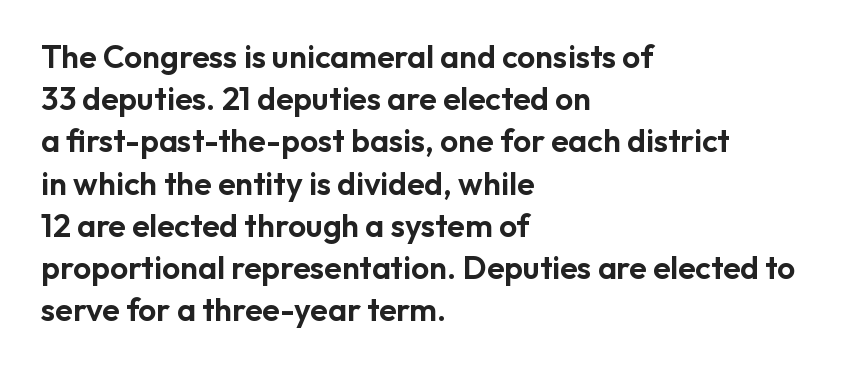
Q: Is the text italic (slanted)? A: No, it is upright.
Q: Is the typeface a serif or a sans-serif typeface? A: Sans-serif.
Q: Is the text underlined? A: No.
Q: How is the paragraph aligned? A: Left-aligned.
Q: Is the spacing between letters normal or unusually wide? A: Normal.
Q: Is the spacing between lines tight, normal or loose? A: Normal.
Q: Width (condensed, normal, or wide)? A: Normal.
Q: Stroke contrast? A: Low.
Q: x-height? A: Medium.
Q: Monospaced? A: No.
